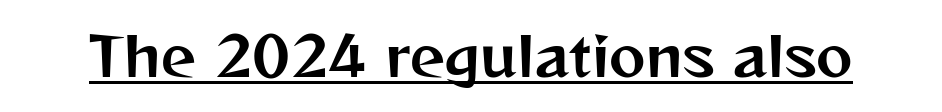
{"serif": "no", "italic": "no", "width": "normal", "stroke_contrast": "medium", "x_height": "medium", "monospaced": "no", "underline": "yes", "letter_spacing": "normal", "letter_spacing_em": 0.0, "glyph_px": 55}
